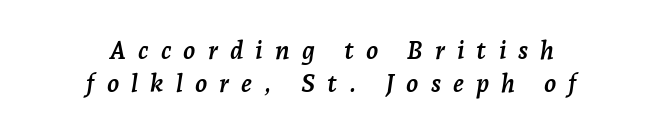
The image shows 25 px bold type, italic (leaning right); set centered, normal line spacing (1.32x), unusually wide letter spacing (+0.48 em), not underlined.
